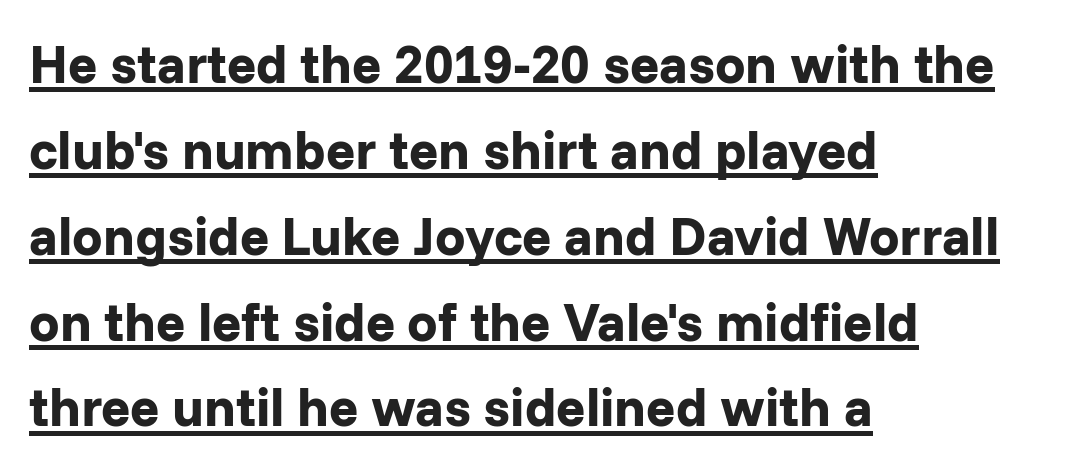
The image shows 54 px bold sans-serif type, upright; set left-aligned, normal line spacing (1.59x), normal letter spacing, underlined; low stroke contrast and a medium x-height.
